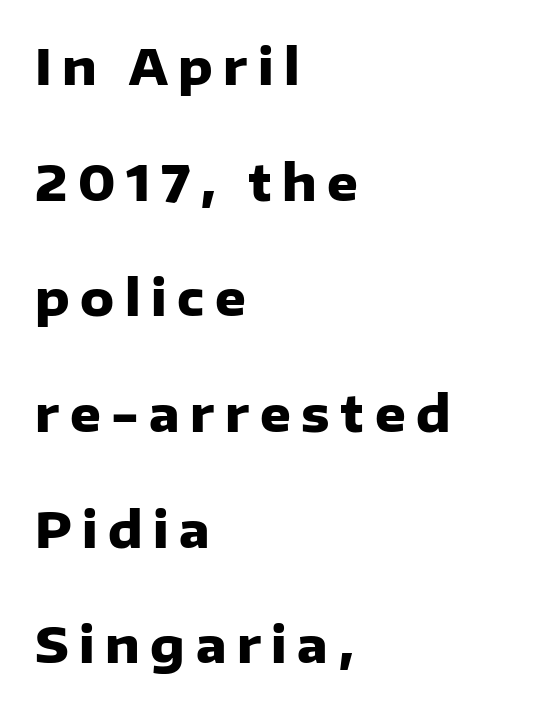
{"serif": "no", "italic": "no", "bold": "yes", "weight": "heavy", "width": "normal", "stroke_contrast": "low", "x_height": "medium", "monospaced": "no", "underline": "no", "align": "left", "line_spacing": "loose", "line_spacing_ratio": 2.41, "letter_spacing": "wide", "letter_spacing_em": 0.22, "glyph_px": 48}
